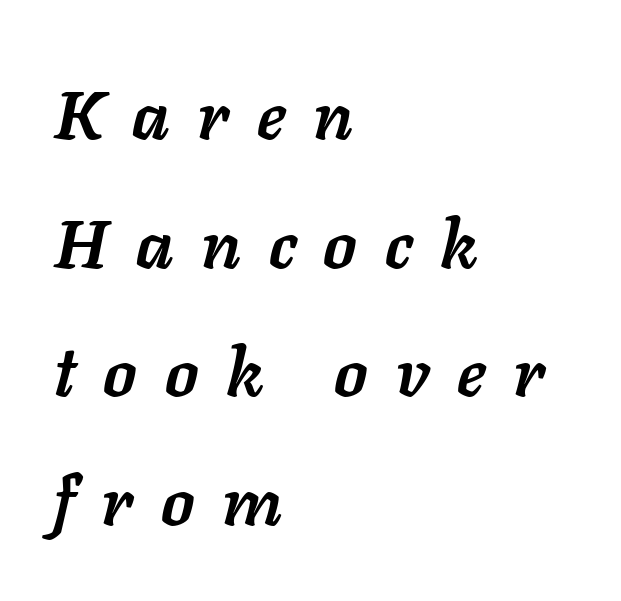
Here the glyphs are tracked loosely, breaking word shapes into spaced letters. Letters rest on an invisible, unmarked baseline. Strokes here are thick enough to call this a true bold. This sample has the flowing, uneven cadence of proportional lettering. Is the block centered? No — it sits flush against the left margin. The axis of the letterforms is tilted away from vertical.
